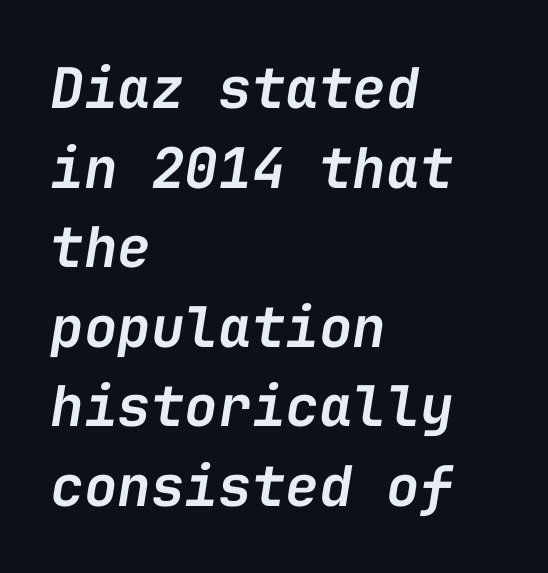
The image shows 56 px semibold type, italic (leaning right), monospaced; set left-aligned, normal line spacing (1.42x), normal letter spacing, not underlined; low stroke contrast and a medium x-height.
